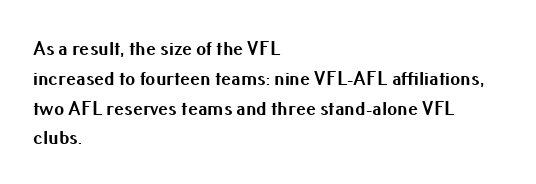
Q: Is the text bold? A: Yes.
Q: Is the text italic (slanted)? A: No, it is upright.
Q: Is the text underlined? A: No.
Q: How is the paragraph aligned? A: Left-aligned.
Q: Is the spacing between letters normal or unusually wide? A: Normal.
Q: Is the spacing between lines tight, normal or loose? A: Normal.
